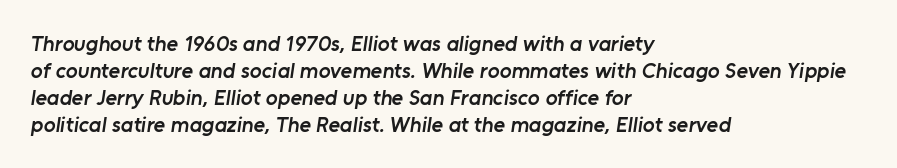
Alignment: flush left. The face used here is rendered with its standard letterfit. Bold? Not quite — semibold, heavier than regular but stopping short. Check under the words: just untouched page.
